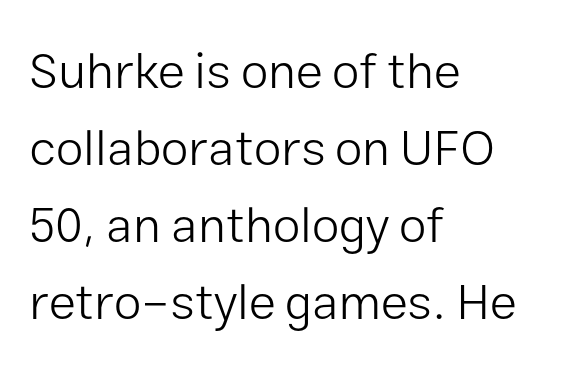
The image shows 50 px light sans-serif type, upright; set left-aligned, normal line spacing (1.54x), normal letter spacing, not underlined; low stroke contrast and a medium x-height.
